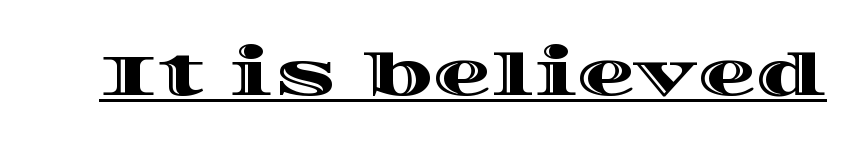
{"italic": "no", "width": "wide", "x_height": "large", "monospaced": "no", "underline": "yes", "letter_spacing": "normal", "letter_spacing_em": 0.0, "glyph_px": 59}
